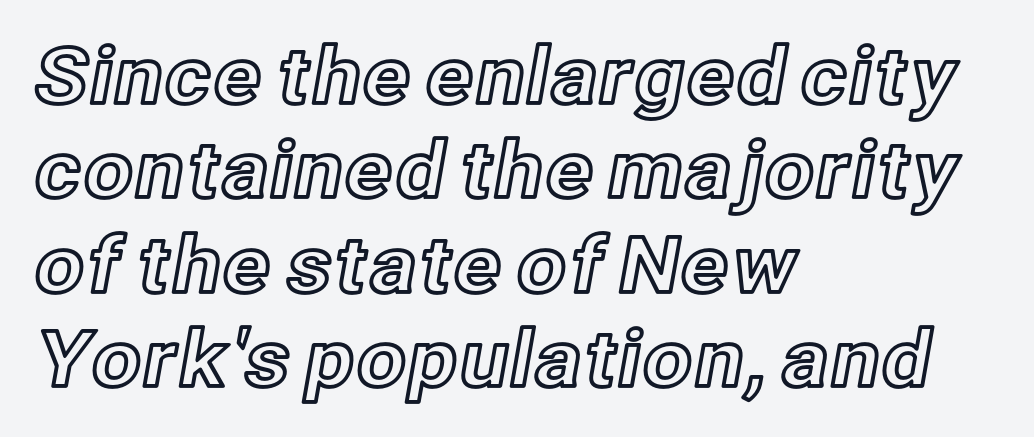
One-word summary of the alignment: left. This sample uses plain, unmodified letter spacing. Decoration check: the copy has no underline. Looks like regular typesetting: each glyph gets only the width it needs.
